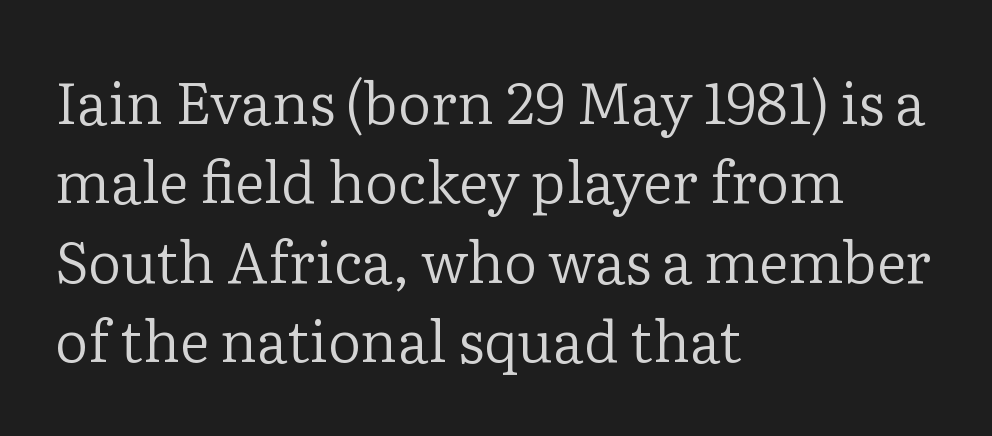
The image shows 58 px regular-weight serif type, upright; set left-aligned, normal line spacing (1.37x), normal letter spacing, not underlined; low stroke contrast and a medium x-height.
